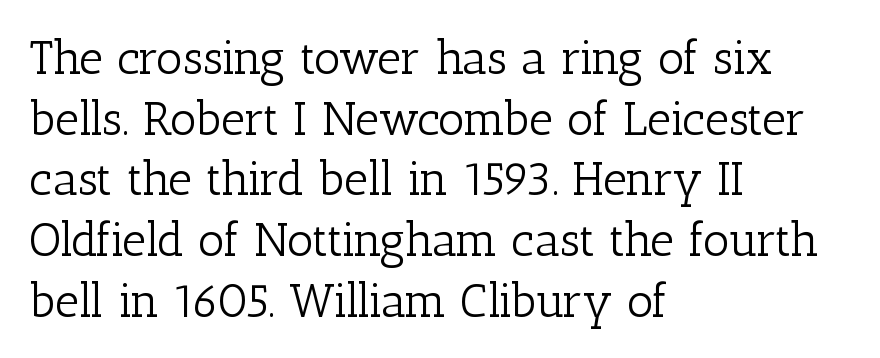
The line-height multiplier appears to be the usual default. Look at the bottom of the vertical strokes: they flare into serifs here. Between one letter and the next there's only the usual sliver of space. Nobody drew a line under any word here.
